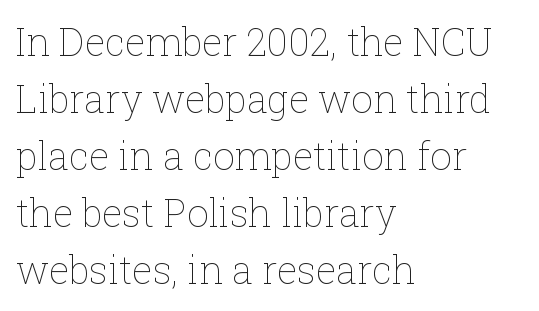
Think of a printed novel: that variable character pitch is what you see here. Students, observe: this is what conventionally led text looks like. Check the space under the baseline: it is left empty. The passage shown is not bold in any degree.
